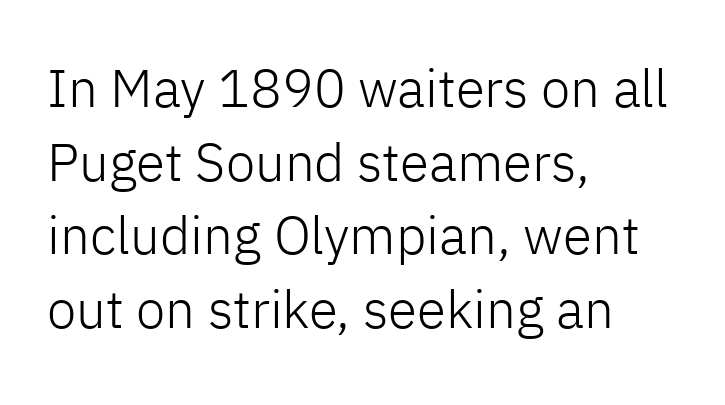
Q: Is the text bold? A: No.
Q: Is the text italic (slanted)? A: No, it is upright.
Q: Is the typeface a serif or a sans-serif typeface? A: Sans-serif.
Q: Is the text underlined? A: No.
Q: How is the paragraph aligned? A: Left-aligned.
Q: Is the spacing between letters normal or unusually wide? A: Normal.
Q: Is the spacing between lines tight, normal or loose? A: Normal.
Q: Width (condensed, normal, or wide)? A: Normal.
Q: Stroke contrast? A: Low.
Q: x-height? A: Medium.
Q: Monospaced? A: No.
